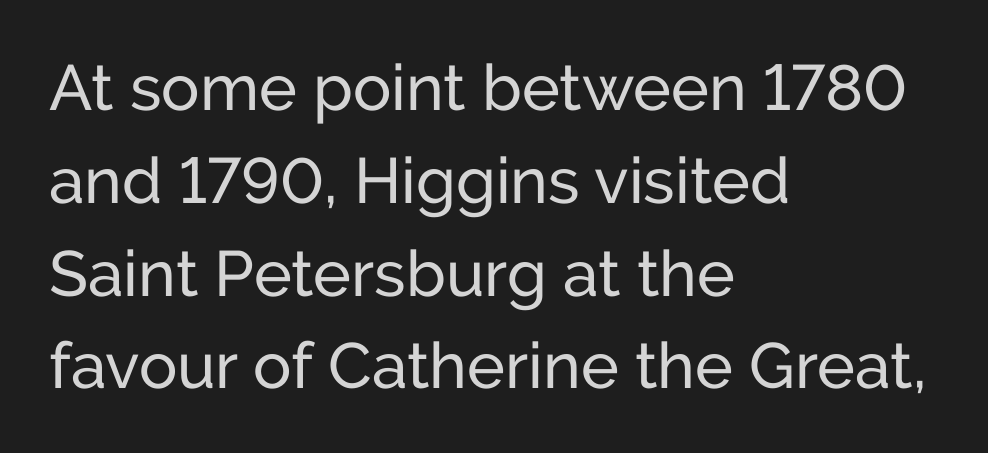
{"serif": "no", "italic": "no", "bold": "no", "weight": "regular", "width": "normal", "stroke_contrast": "low", "x_height": "medium", "monospaced": "no", "underline": "no", "align": "left", "line_spacing": "normal", "line_spacing_ratio": 1.45, "letter_spacing": "normal", "letter_spacing_em": 0.0, "glyph_px": 64}
